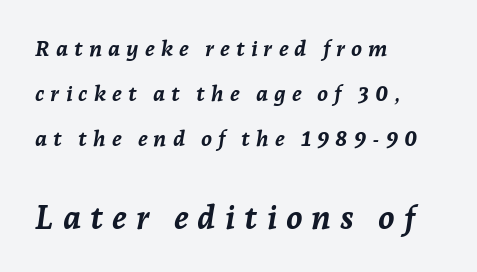
Is the letter spacing exaggerated? Yes — the characters are pushed far apart. The gap between lines stays unmarked. Horizontal alignment here is leftward, the default for most running prose. The block of text is sparse from top to bottom, with ample space between rows. You get the small type first, then a jump to larger type.
